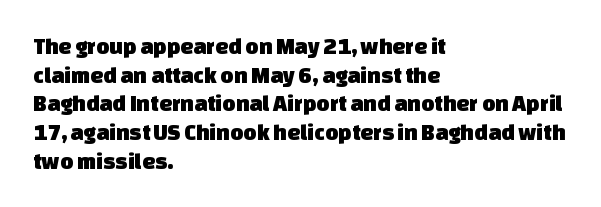
Q: Is the text underlined? A: No.
Q: How is the paragraph aligned? A: Left-aligned.
Q: Is the spacing between letters normal or unusually wide? A: Normal.
Q: Is the spacing between lines tight, normal or loose? A: Normal.
